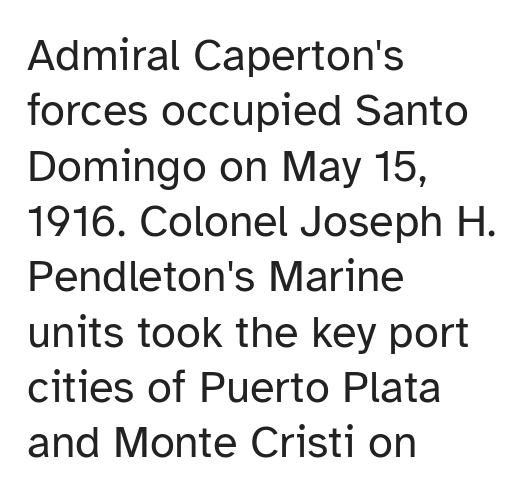
The image shows 45 px regular-weight sans-serif type, upright; set left-aligned, line spacing 1.23x, normal letter spacing, not underlined; low stroke contrast and a medium x-height.
